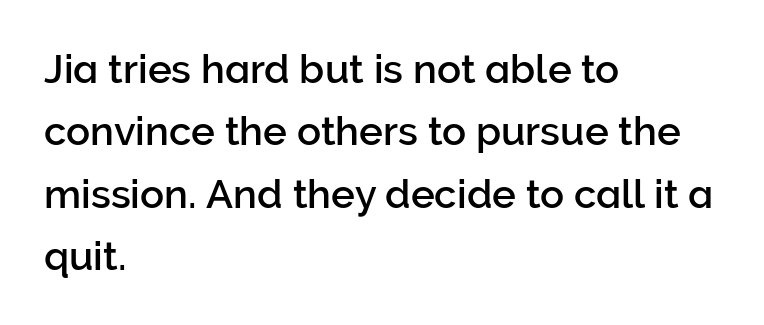
{"serif": "no", "italic": "no", "width": "normal", "stroke_contrast": "low", "x_height": "medium", "monospaced": "no", "underline": "no", "align": "left", "line_spacing": "normal", "line_spacing_ratio": 1.56, "letter_spacing": "normal", "letter_spacing_em": 0.0, "glyph_px": 40}
